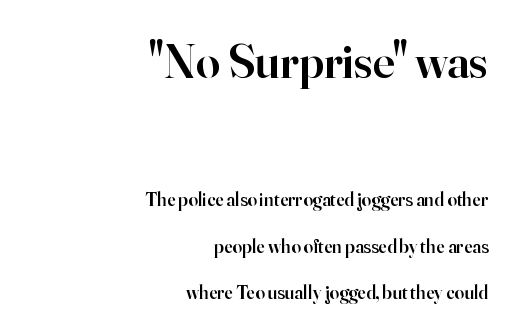
{"serif": "yes", "italic": "no", "bold": "semi", "weight": "semibold", "width": "normal", "stroke_contrast": "high", "x_height": "small", "monospaced": "no", "underline": "no", "align": "right", "line_spacing": "loose", "line_spacing_ratio": 2.45, "letter_spacing": "normal", "letter_spacing_em": 0.0, "larger_block": "first", "size_ratio": 2.53, "glyph_px": 48}
